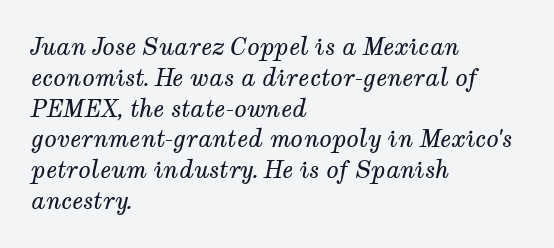
The image shows 23 px text type, italic (leaning right); set left-aligned, normal line spacing (1.34x), normal letter spacing, not underlined.
